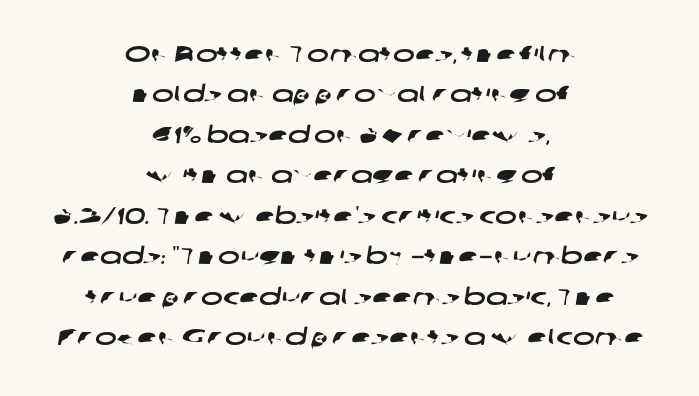
Q: Is the text underlined? A: No.
Q: How is the paragraph aligned? A: Centered.
Q: Is the spacing between letters normal or unusually wide? A: Normal.
